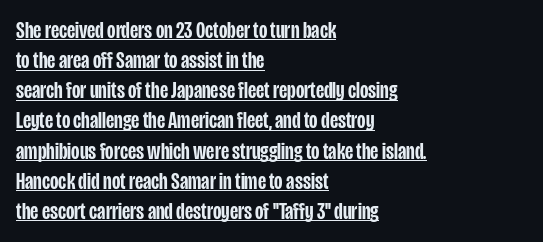
The face used here appears with an underline applied. Alignment: flush left. The space between consecutive lines is moderate. What weight is shown? A semibold, between regular and bold. A roman cut, with each character standing at attention. Words appear dense and cohesive because spacing is normal.
